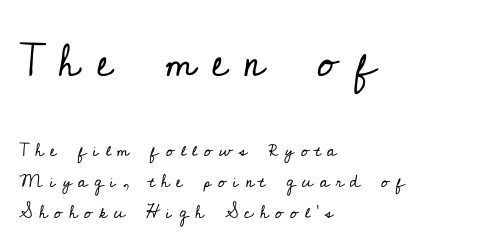
The image shows 45 px regular-weight serif type; set left-aligned, line spacing 1.73x, unusually wide letter spacing (+0.36 em), not underlined; the first (top) block is 2.5x larger; low stroke contrast and a small x-height.
